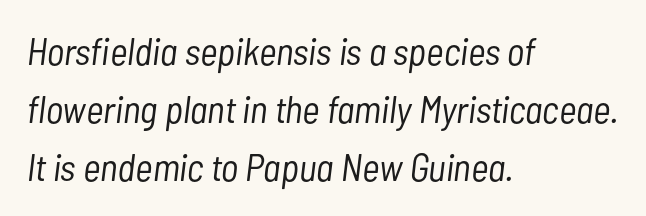
{"italic": "yes", "lean": "right", "slant_degrees": 7, "bold": "no", "weight": "light", "width": "condensed", "stroke_contrast": "low", "x_height": "medium", "monospaced": "no", "underline": "no", "align": "left", "line_spacing": "normal", "line_spacing_ratio": 1.52, "letter_spacing": "normal", "letter_spacing_em": 0.0, "glyph_px": 38}
